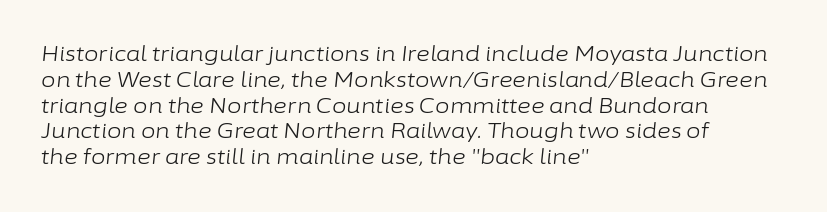
The image shows 21 px text type, italic (leaning right); set left-aligned, line spacing 1.23x, normal letter spacing, not underlined.
